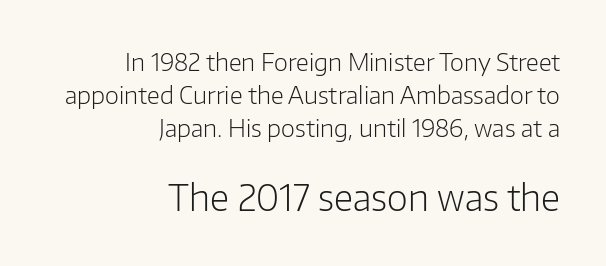
Visually the block forms a straight wall on the right and a jagged coastline on the left. Ink coverage per letter is moderate at most. These lines are composed in type without serifs. The font's upright variant was chosen for this text.
